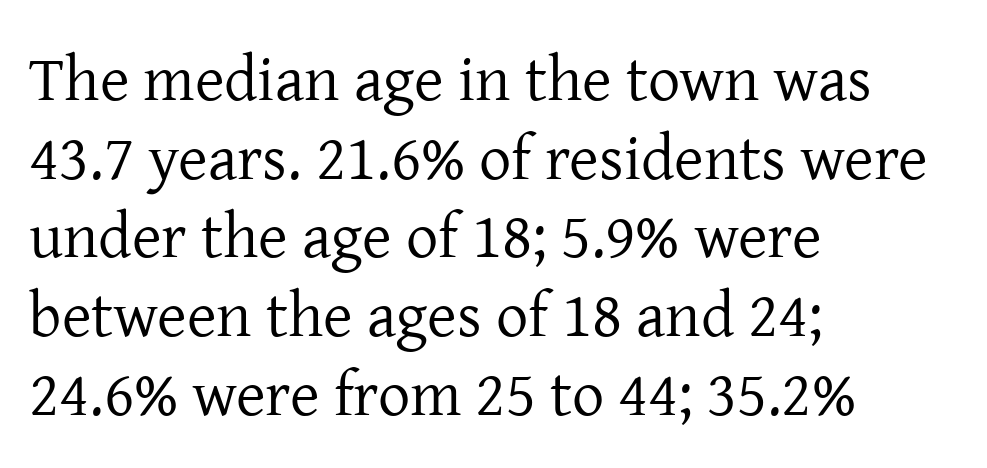
{"serif": "yes", "italic": "no", "bold": "no", "weight": "regular", "width": "normal", "stroke_contrast": "low", "x_height": "medium", "monospaced": "no", "underline": "no", "align": "left", "line_spacing_ratio": 1.23, "letter_spacing": "normal", "letter_spacing_em": 0.0, "glyph_px": 64}
